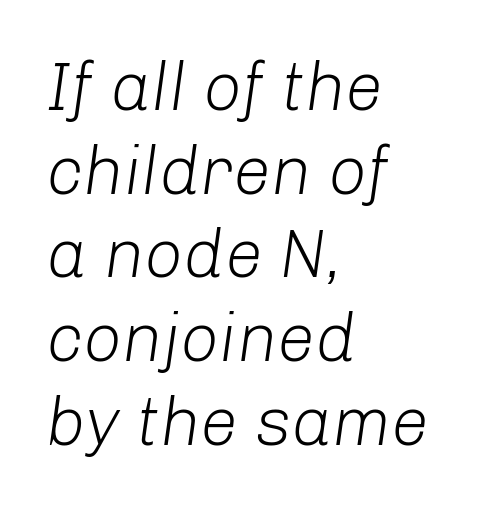
{"italic": "yes", "lean": "right", "slant_degrees": 8, "bold": "no", "weight": "light", "width": "normal", "stroke_contrast": "low", "x_height": "medium", "monospaced": "no", "underline": "no", "align": "left", "line_spacing_ratio": 1.23, "letter_spacing": "normal", "letter_spacing_em": 0.0, "glyph_px": 68}
